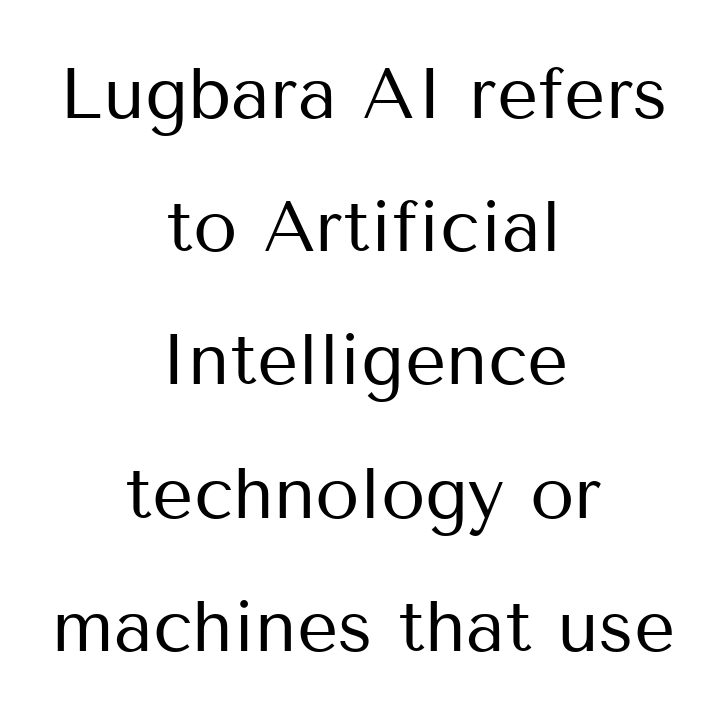
{"serif": "no", "italic": "no", "bold": "no", "weight": "regular", "width": "normal", "stroke_contrast": "medium", "x_height": "medium", "monospaced": "no", "underline": "no", "align": "center", "line_spacing_ratio": 1.85, "letter_spacing": "normal", "letter_spacing_em": 0.0, "glyph_px": 72}
